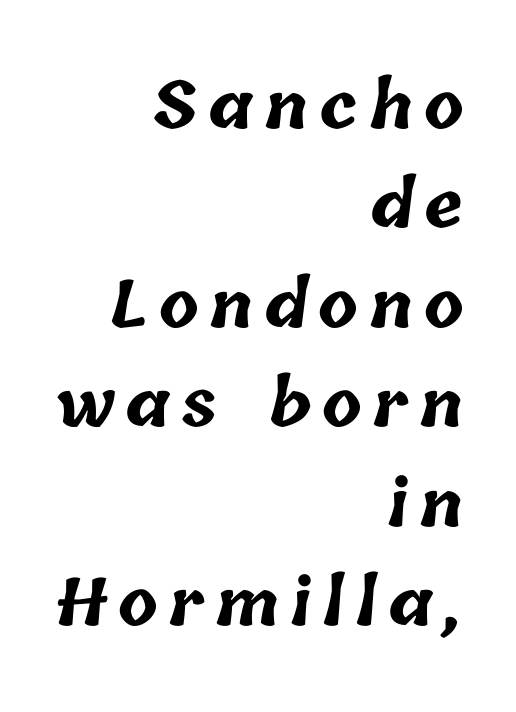
Q: Is the text bold? A: Yes.
Q: Is the text underlined? A: No.
Q: How is the paragraph aligned? A: Right-aligned.
Q: Is the spacing between lines tight, normal or loose? A: Normal.
Q: Width (condensed, normal, or wide)? A: Normal.
Q: Stroke contrast? A: Low.
Q: x-height? A: Medium.
Q: Monospaced? A: No.
